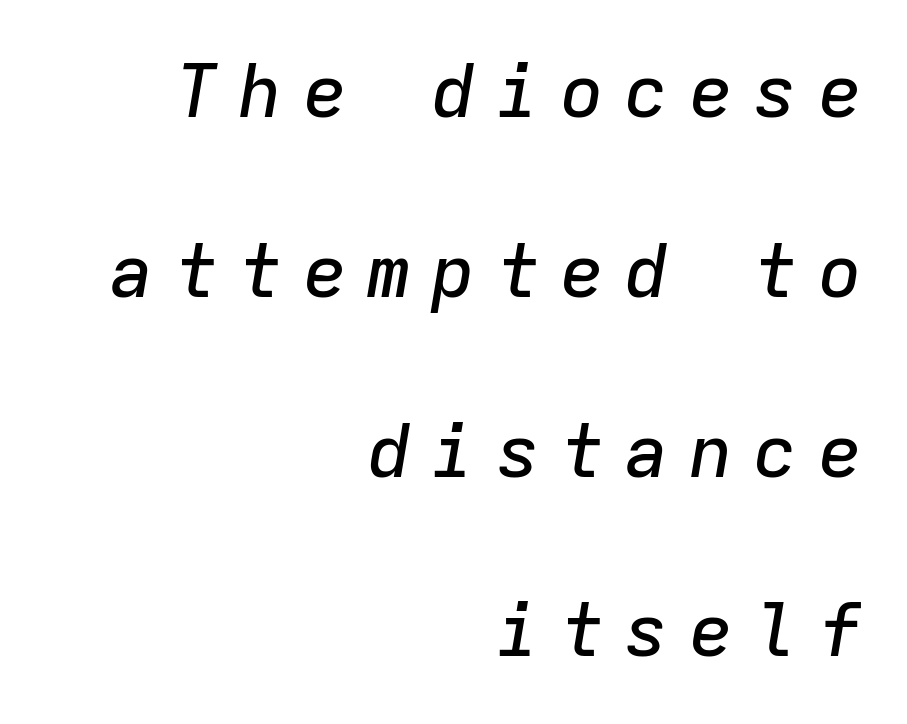
Q: Is the text italic (slanted)? A: Yes, it leans right by about 9 degrees.
Q: Is the text underlined? A: No.
Q: How is the paragraph aligned? A: Right-aligned.
Q: Is the spacing between letters normal or unusually wide? A: Unusually wide.
Q: Is the spacing between lines tight, normal or loose? A: Loose.
Q: Width (condensed, normal, or wide)? A: Normal.
Q: Stroke contrast? A: Low.
Q: x-height? A: Medium.
Q: Monospaced? A: Yes.
